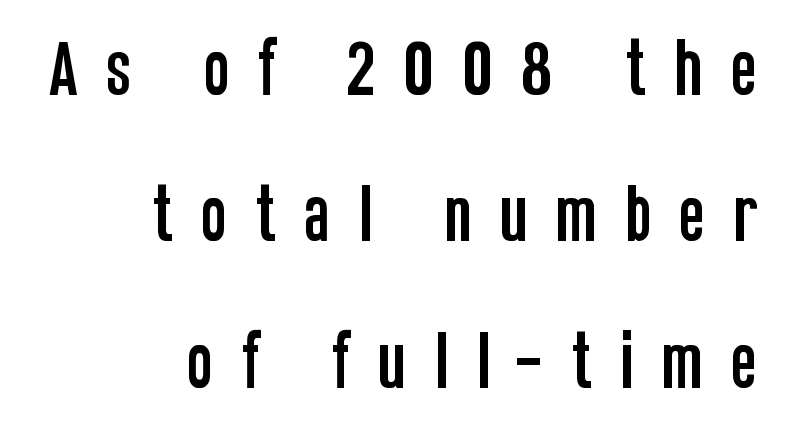
The type is letterspaced generously, with wide tracking. Type style note: lacks serifs. The letters advance in unequal steps, a hallmark of proportional type. Plain, unruled lines of type. Posture: vertical. Line ends are locked; line starts wander.
